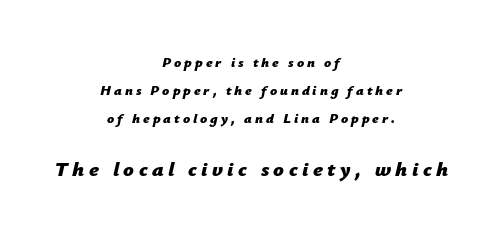
{"italic": "yes", "lean": "right", "slant_degrees": 12, "bold": "yes", "underline": "no", "align": "center", "line_spacing": "loose", "line_spacing_ratio": 2.0, "letter_spacing": "wide", "letter_spacing_em": 0.21, "larger_block": "second", "size_ratio": 1.5, "glyph_px": 21}
